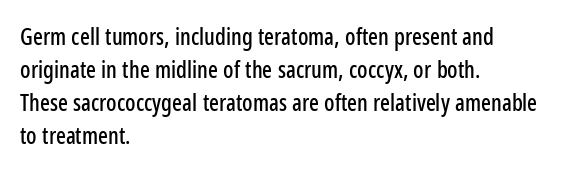
Q: Is the text italic (slanted)? A: No, it is upright.
Q: Is the text underlined? A: No.
Q: How is the paragraph aligned? A: Left-aligned.
Q: Is the spacing between letters normal or unusually wide? A: Normal.
Q: Is the spacing between lines tight, normal or loose? A: Normal.
